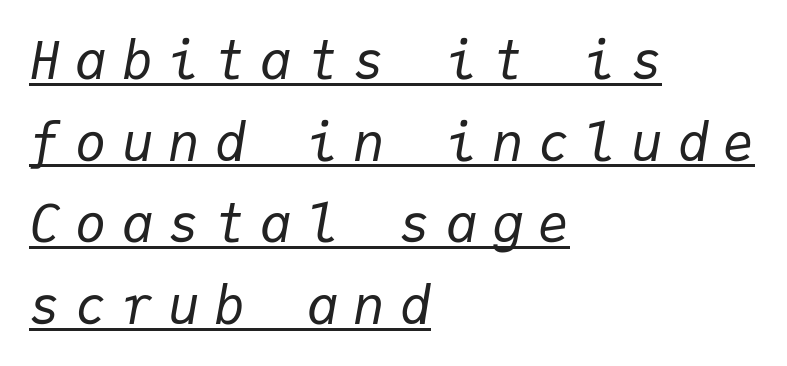
{"italic": "yes", "lean": "right", "slant_degrees": 9, "bold": "no", "weight": "regular", "width": "normal", "stroke_contrast": "low", "x_height": "medium", "monospaced": "yes", "underline": "yes", "align": "left", "line_spacing": "normal", "line_spacing_ratio": 1.57, "letter_spacing": "wide", "letter_spacing_em": 0.29, "glyph_px": 52}
